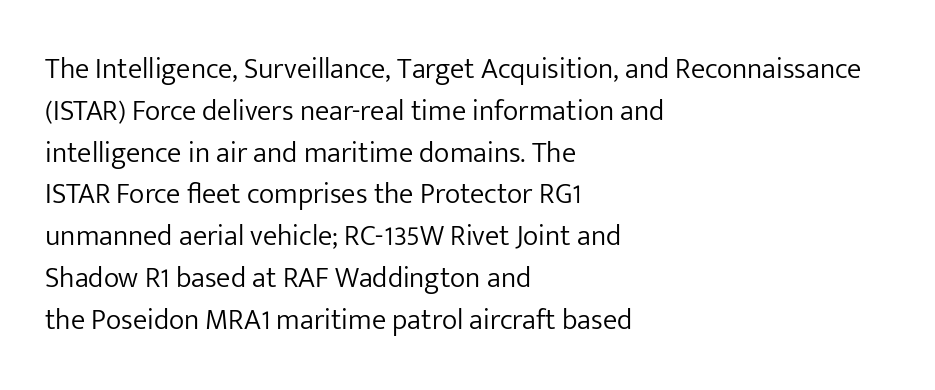
Q: Is the text bold? A: No.
Q: Is the text italic (slanted)? A: No, it is upright.
Q: Is the typeface a serif or a sans-serif typeface? A: Sans-serif.
Q: Is the text underlined? A: No.
Q: How is the paragraph aligned? A: Left-aligned.
Q: Is the spacing between letters normal or unusually wide? A: Normal.
Q: Is the spacing between lines tight, normal or loose? A: Normal.
Q: Width (condensed, normal, or wide)? A: Normal.
Q: Stroke contrast? A: Low.
Q: x-height? A: Medium.
Q: Monospaced? A: No.
